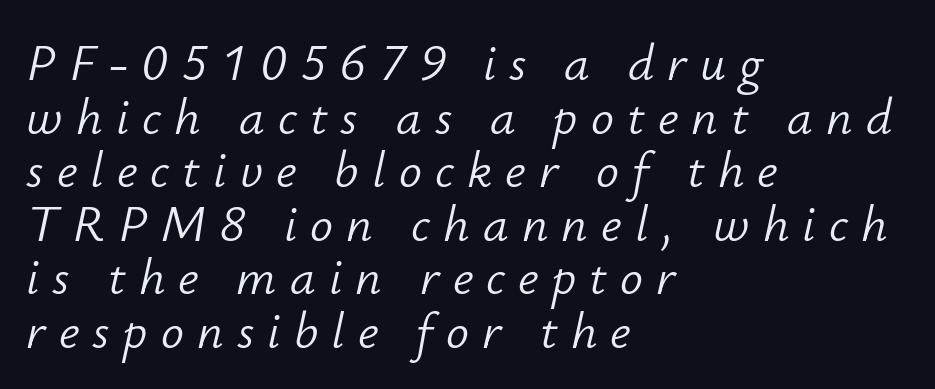
Line beginnings align vertically; line endings do not. Characters follow at a spacing far wider than the type designer built in. The typesetting does not lean heavy: it is not bold. A bare baseline throughout the passage.
